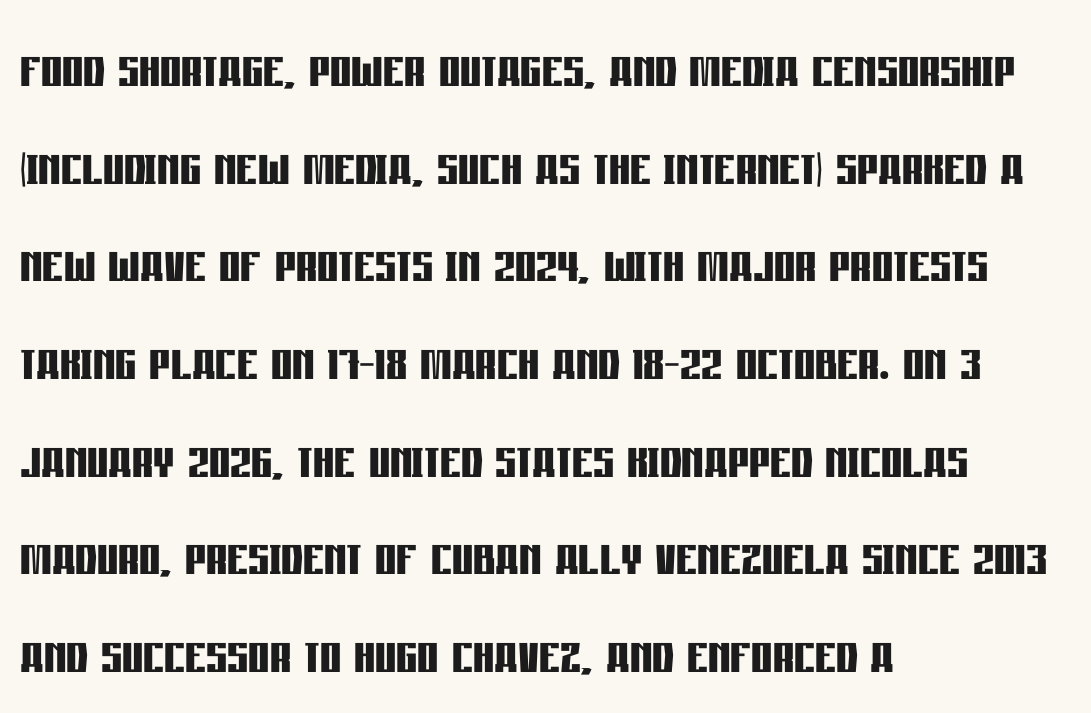
The image shows 66 px semibold, condensed sans-serif type, upright; set left-aligned, normal line spacing (1.48x), normal letter spacing, not underlined; low stroke contrast and a large x-height.
